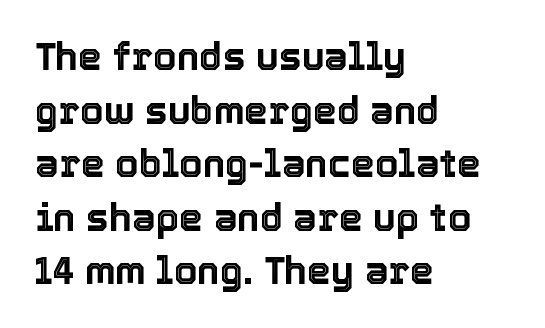
Q: Is the text italic (slanted)? A: No, it is upright.
Q: Is the text underlined? A: No.
Q: How is the paragraph aligned? A: Left-aligned.
Q: Is the spacing between letters normal or unusually wide? A: Normal.
Q: Is the spacing between lines tight, normal or loose? A: Normal.
Q: Width (condensed, normal, or wide)? A: Normal.
Q: x-height? A: Medium.
Q: Monospaced? A: No.
